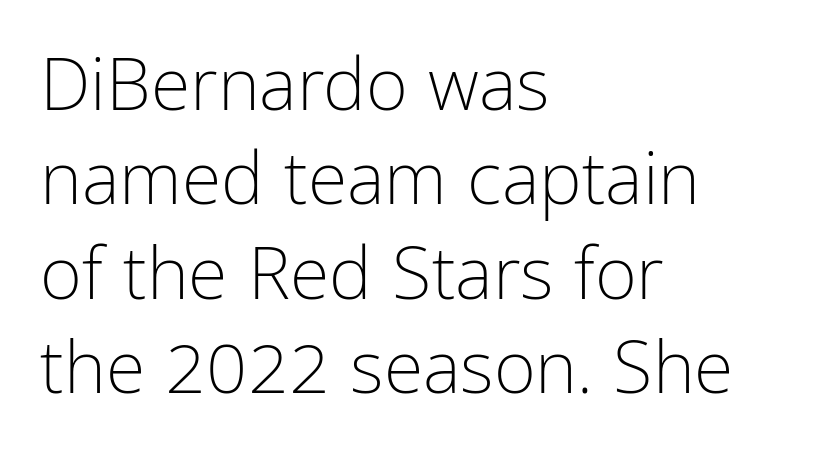
Q: Is the text bold? A: No.
Q: Is the text italic (slanted)? A: No, it is upright.
Q: Is the typeface a serif or a sans-serif typeface? A: Sans-serif.
Q: Is the text underlined? A: No.
Q: How is the paragraph aligned? A: Left-aligned.
Q: Is the spacing between letters normal or unusually wide? A: Normal.
Q: Is the spacing between lines tight, normal or loose? A: Normal.
Q: Width (condensed, normal, or wide)? A: Condensed.
Q: Stroke contrast? A: Low.
Q: x-height? A: Medium.
Q: Monospaced? A: No.
